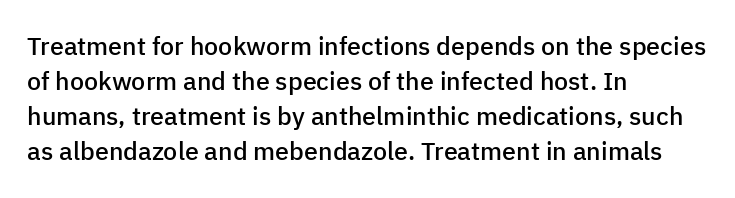
Q: Is the text bold? A: Semi-bold.
Q: Is the text italic (slanted)? A: No, it is upright.
Q: Is the text underlined? A: No.
Q: How is the paragraph aligned? A: Left-aligned.
Q: Is the spacing between letters normal or unusually wide? A: Normal.
Q: Is the spacing between lines tight, normal or loose? A: Normal.
